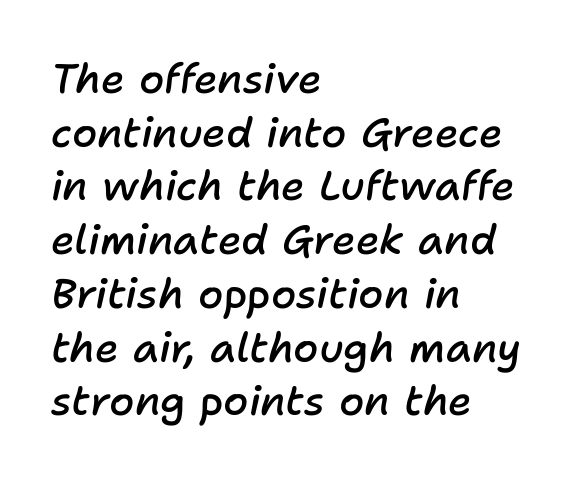
Q: Is the text bold? A: Semi-bold.
Q: Is the text italic (slanted)? A: Yes, it leans right by about 11 degrees.
Q: Is the text underlined? A: No.
Q: How is the paragraph aligned? A: Left-aligned.
Q: Is the spacing between letters normal or unusually wide? A: Normal.
Q: Is the spacing between lines tight, normal or loose? A: Normal.
Q: Width (condensed, normal, or wide)? A: Normal.
Q: Stroke contrast? A: Low.
Q: x-height? A: Medium.
Q: Monospaced? A: No.
